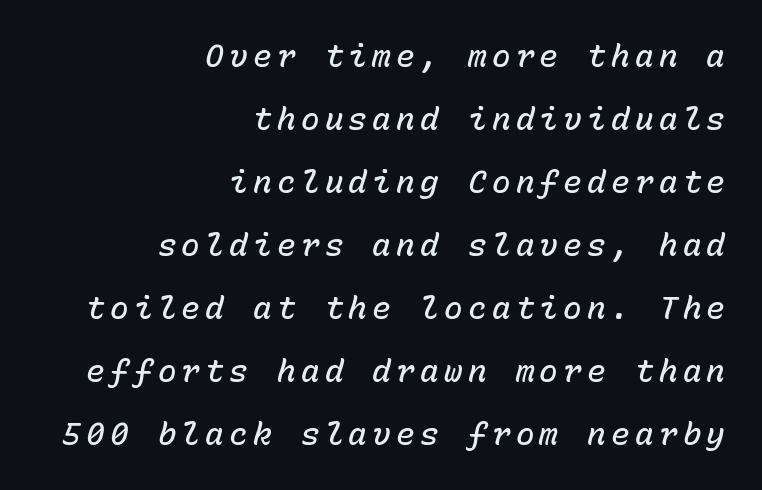
{"italic": "yes", "lean": "right", "slant_degrees": 15, "bold": "semi", "weight": "semibold", "width": "normal", "stroke_contrast": "low", "x_height": "medium", "monospaced": "yes", "underline": "no", "align": "right", "line_spacing": "loose", "line_spacing_ratio": 2.03, "glyph_px": 31}
